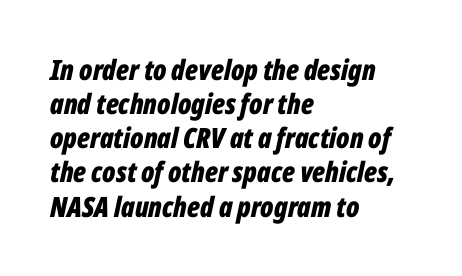
{"italic": "yes", "lean": "right", "slant_degrees": 12, "bold": "yes", "weight": "bold", "width": "condensed", "stroke_contrast": "low", "x_height": "medium", "monospaced": "no", "underline": "no", "align": "left", "line_spacing_ratio": 1.22, "letter_spacing": "normal", "letter_spacing_em": 0.0, "glyph_px": 28}
